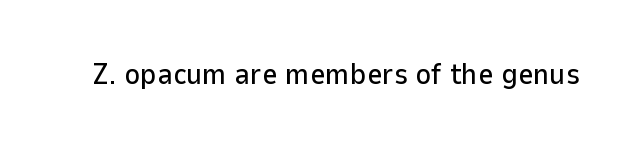
The image shows 30 px sans-serif type, upright; set normal letter spacing, not underlined; low stroke contrast and a medium x-height.
